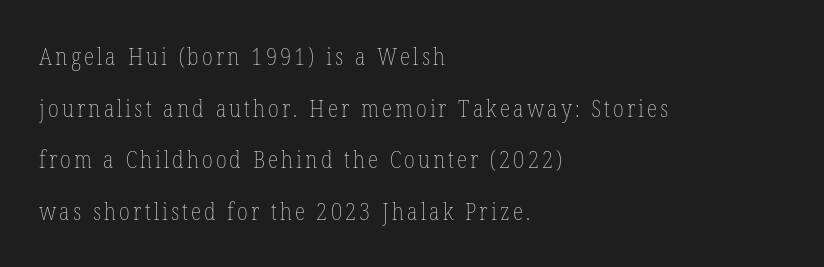
Caption: multi-line text, flush left, ragged right. These lines were composed using upright roman letters. Unmarked baselines from the first word to the last. The space between consecutive lines is lavish. Heft: none added — not bold.
